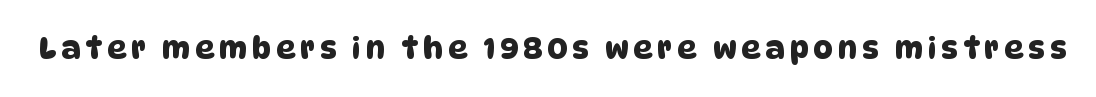
{"serif": "no", "width": "normal", "stroke_contrast": "low", "x_height": "large", "monospaced": "no", "underline": "no", "glyph_px": 30}
